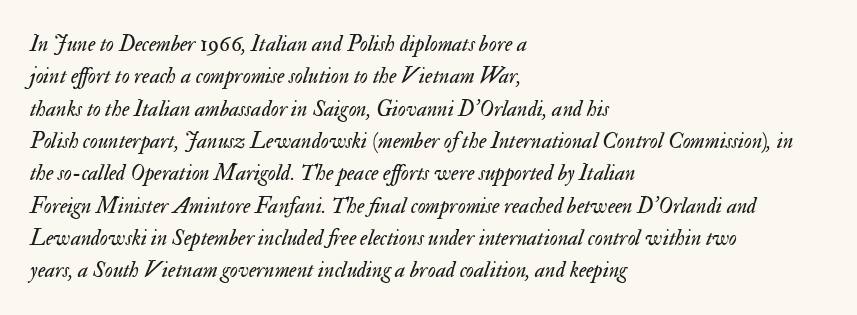
The image shows 22 px text type, italic (leaning right); set left-aligned, normal line spacing (1.47x), normal letter spacing, not underlined.
